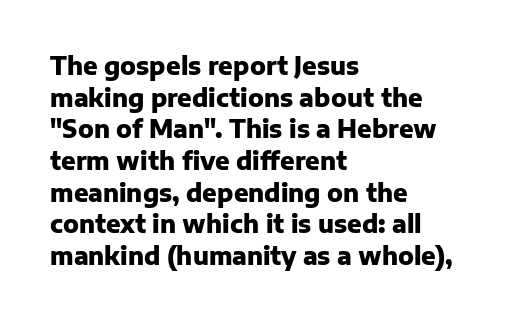
{"italic": "no", "bold": "yes", "underline": "no", "align": "left", "line_spacing": "normal", "line_spacing_ratio": 1.32, "letter_spacing": "normal", "letter_spacing_em": 0.0, "glyph_px": 24}
